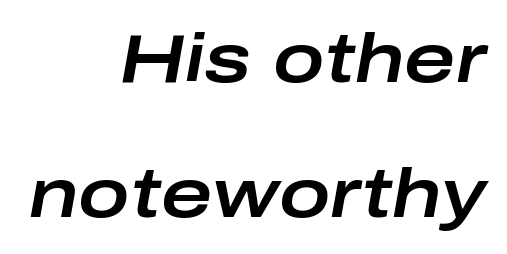
The image shows 69 px wide type, italic (leaning right); set right-aligned, loose line spacing (1.96x), normal letter spacing, not underlined; low stroke contrast and a medium x-height.
